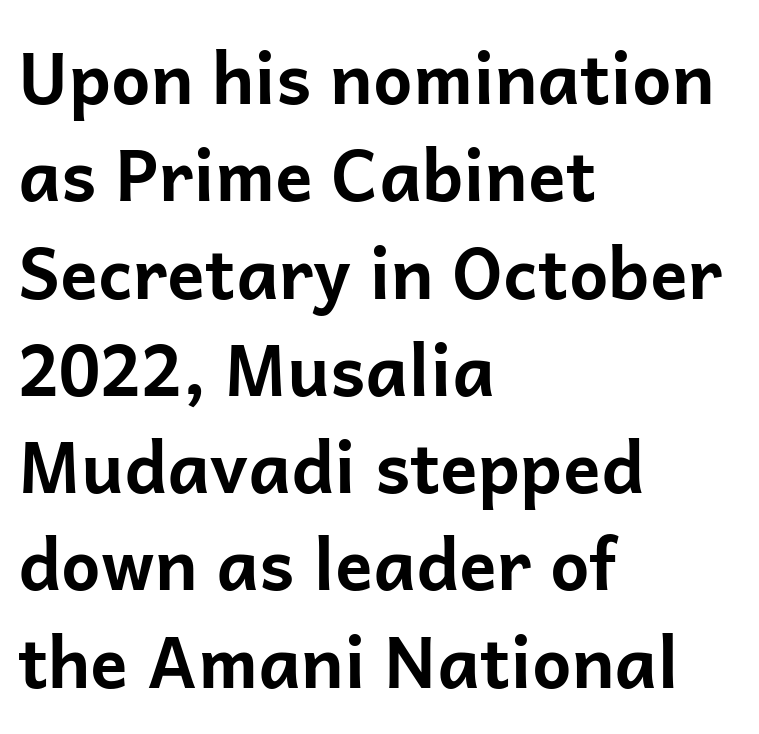
{"serif": "no", "italic": "no", "bold": "yes", "weight": "bold", "width": "normal", "stroke_contrast": "low", "x_height": "medium", "monospaced": "no", "underline": "no", "align": "left", "line_spacing": "normal", "line_spacing_ratio": 1.39, "letter_spacing": "normal", "letter_spacing_em": 0.0, "glyph_px": 70}
